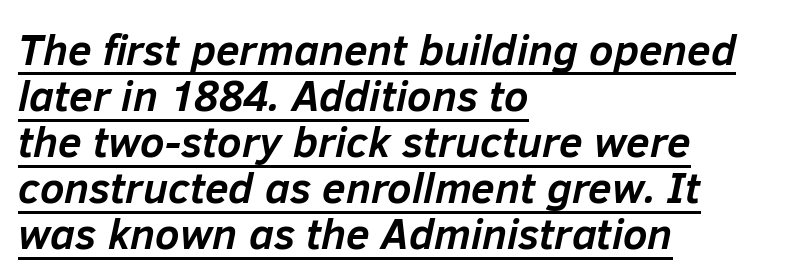
Q: Is the text bold? A: Yes.
Q: Is the text italic (slanted)? A: Yes, it leans right by about 12 degrees.
Q: Is the text underlined? A: Yes.
Q: How is the paragraph aligned? A: Left-aligned.
Q: Is the spacing between letters normal or unusually wide? A: Normal.
Q: Is the spacing between lines tight, normal or loose? A: Tight.
Q: Width (condensed, normal, or wide)? A: Normal.
Q: Stroke contrast? A: Low.
Q: x-height? A: Medium.
Q: Monospaced? A: No.
